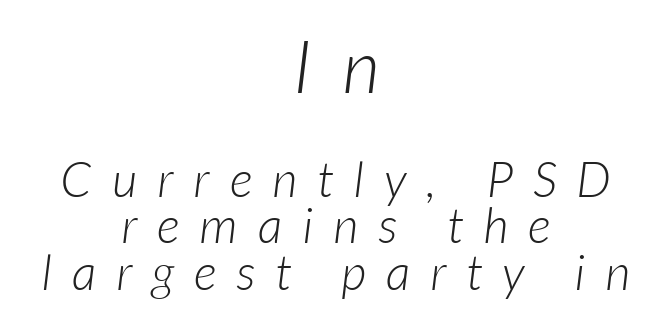
The passage is arranged like a title page — every line centered. The specimen reads as italic at a glance. Unbolded letterforms with no extra heft. Spacing between characters has been opened up far beyond the box default.
